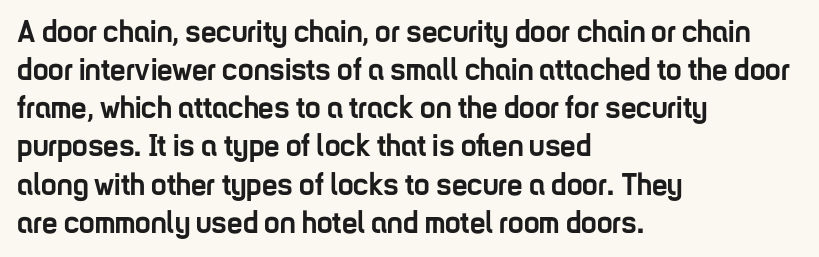
{"serif": "no", "italic": "no", "bold": "yes", "weight": "semibold", "width": "condensed", "stroke_contrast": "low", "x_height": "medium", "monospaced": "no", "underline": "no", "align": "left", "line_spacing_ratio": 1.23, "letter_spacing": "normal", "letter_spacing_em": 0.0, "glyph_px": 31}
